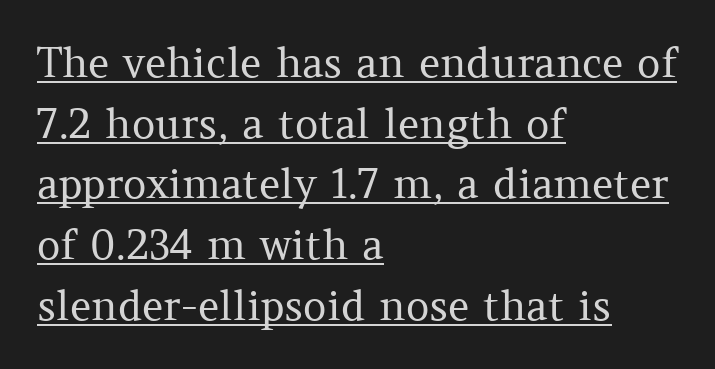
The image shows 41 px regular-weight serif type, upright; set left-aligned, normal line spacing (1.48x), normal letter spacing, underlined; medium stroke contrast and a medium x-height.
